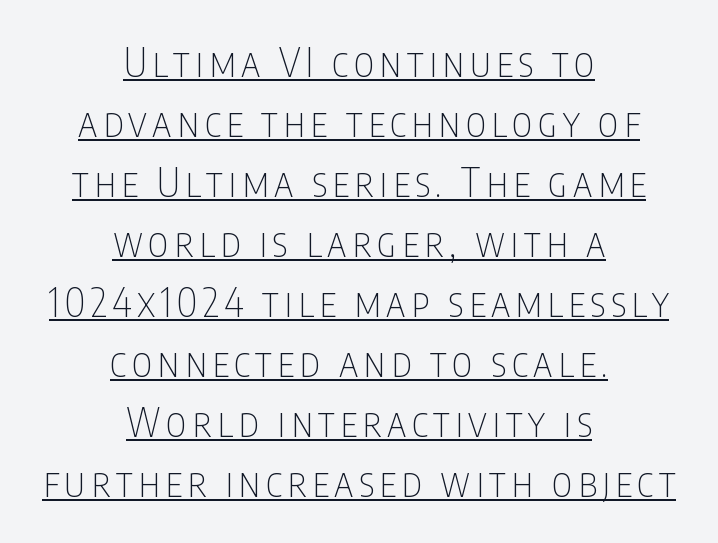
{"serif": "no", "italic": "no", "bold": "no", "weight": "thin", "width": "condensed", "stroke_contrast": "low", "x_height": "large", "monospaced": "no", "underline": "yes", "align": "center", "line_spacing": "normal", "line_spacing_ratio": 1.54, "glyph_px": 39}
